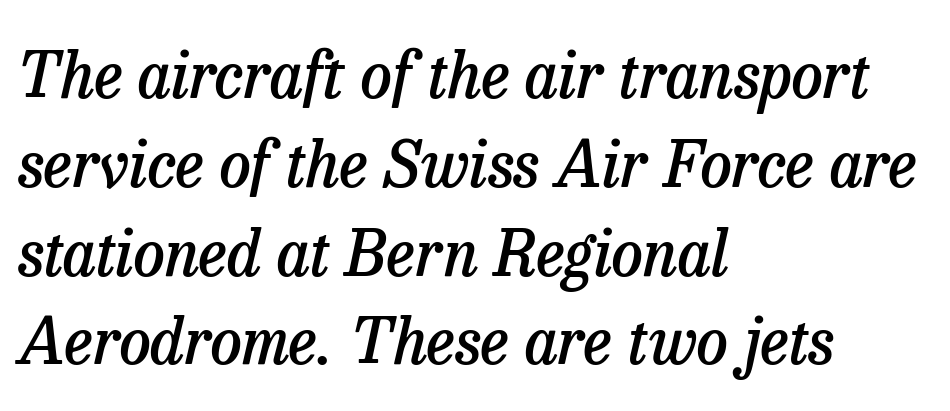
Q: Is the text bold? A: Semi-bold.
Q: Is the text italic (slanted)? A: Yes, it leans right by about 13 degrees.
Q: Is the typeface a serif or a sans-serif typeface? A: Serif.
Q: Is the text underlined? A: No.
Q: How is the paragraph aligned? A: Left-aligned.
Q: Is the spacing between letters normal or unusually wide? A: Normal.
Q: Is the spacing between lines tight, normal or loose? A: Normal.
Q: Width (condensed, normal, or wide)? A: Normal.
Q: Stroke contrast? A: Low.
Q: x-height? A: Medium.
Q: Monospaced? A: No.
